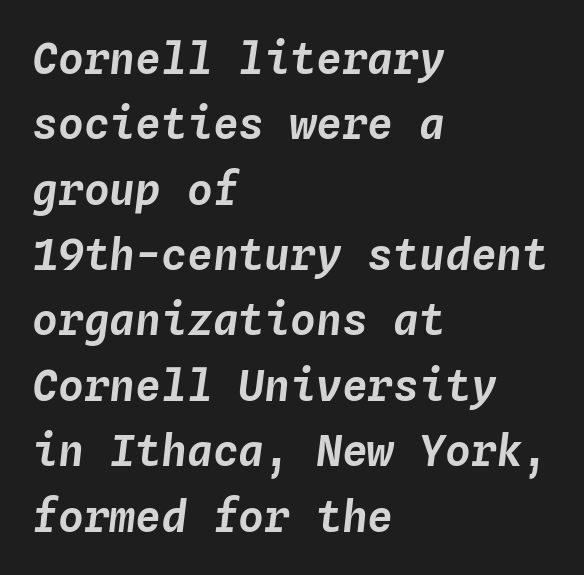
The image shows 43 px text type, italic (leaning right), monospaced; set left-aligned, normal line spacing (1.52x), normal letter spacing, not underlined; low stroke contrast and a medium x-height.
